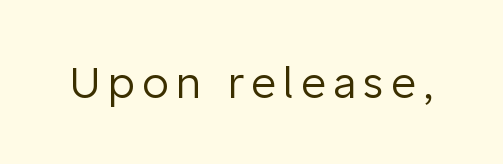
The image shows 43 px regular-weight sans-serif type, upright; set not underlined; low stroke contrast and a medium x-height.
